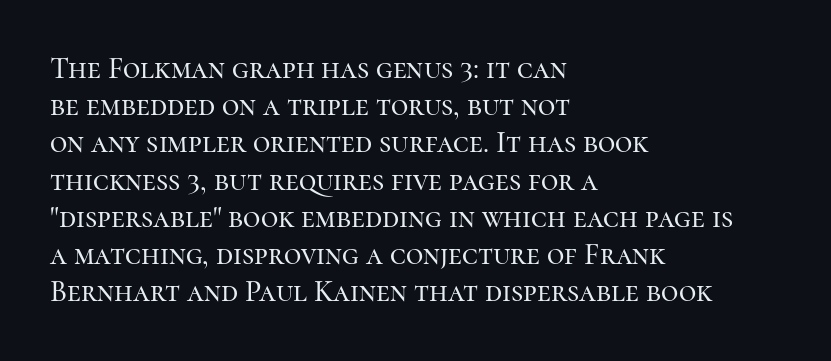
Caption: multi-line text, flush left, ragged right. The foot of each line stays bare and open. Nothing unusual about the tracking: characters are spaced as the font intends. Old-style or modern, the face here clearly has serifs. Tall strokes in this sample are plumb rather than angled. Is this a fixed-width face? No — the glyphs have proportional, varying widths.
